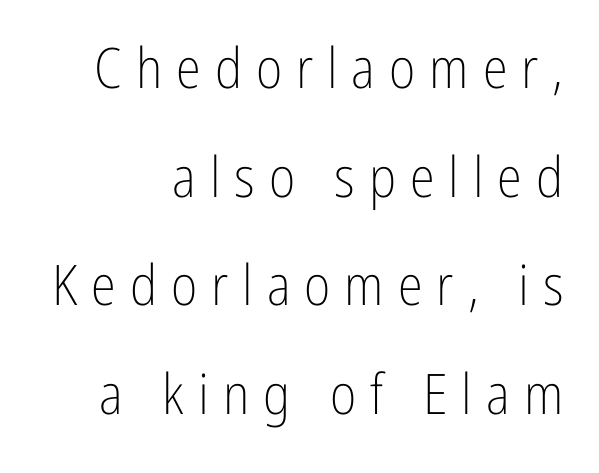
Q: Is the text bold? A: No.
Q: Is the text italic (slanted)? A: No, it is upright.
Q: Is the typeface a serif or a sans-serif typeface? A: Sans-serif.
Q: Is the text underlined? A: No.
Q: How is the paragraph aligned? A: Right-aligned.
Q: Is the spacing between letters normal or unusually wide? A: Unusually wide.
Q: Is the spacing between lines tight, normal or loose? A: Loose.
Q: Width (condensed, normal, or wide)? A: Condensed.
Q: Stroke contrast? A: Low.
Q: x-height? A: Medium.
Q: Monospaced? A: No.
